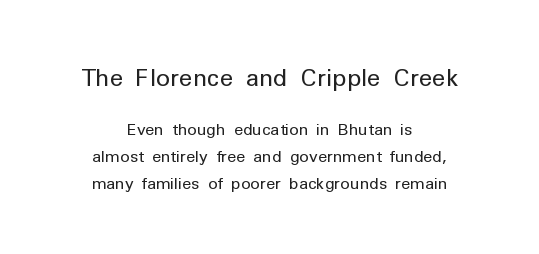
Q: Is the text bold? A: No.
Q: Is the text italic (slanted)? A: No, it is upright.
Q: Is the text underlined? A: No.
Q: How is the paragraph aligned? A: Centered.
Q: Is the spacing between letters normal or unusually wide? A: Normal.
Q: Is the spacing between lines tight, normal or loose? A: Normal.
Q: Which block of text is set in a larger size, the first (top) or the second (bottom)? A: The first (top) one.
